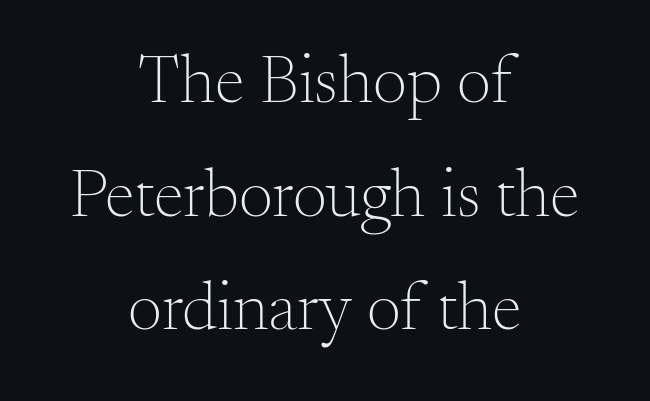
Q: Is the text bold? A: No.
Q: Is the text italic (slanted)? A: No, it is upright.
Q: Is the typeface a serif or a sans-serif typeface? A: Serif.
Q: Is the text underlined? A: No.
Q: How is the paragraph aligned? A: Centered.
Q: Is the spacing between letters normal or unusually wide? A: Normal.
Q: Is the spacing between lines tight, normal or loose? A: Normal.
Q: Width (condensed, normal, or wide)? A: Normal.
Q: Stroke contrast? A: Medium.
Q: x-height? A: Small.
Q: Monospaced? A: No.
